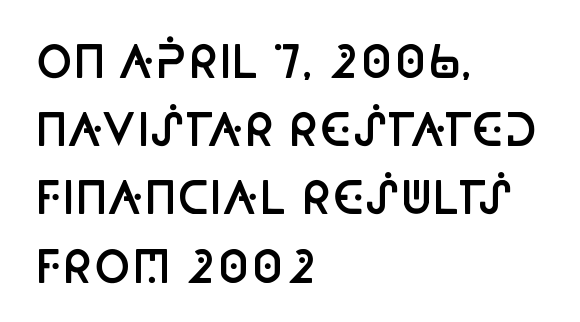
{"serif": "no", "italic": "no", "bold": "semi", "weight": "semibold", "width": "condensed", "stroke_contrast": "low", "x_height": "large", "monospaced": "no", "underline": "no", "align": "left", "line_spacing": "normal", "line_spacing_ratio": 1.55, "letter_spacing": "normal", "letter_spacing_em": 0.0, "glyph_px": 44}
